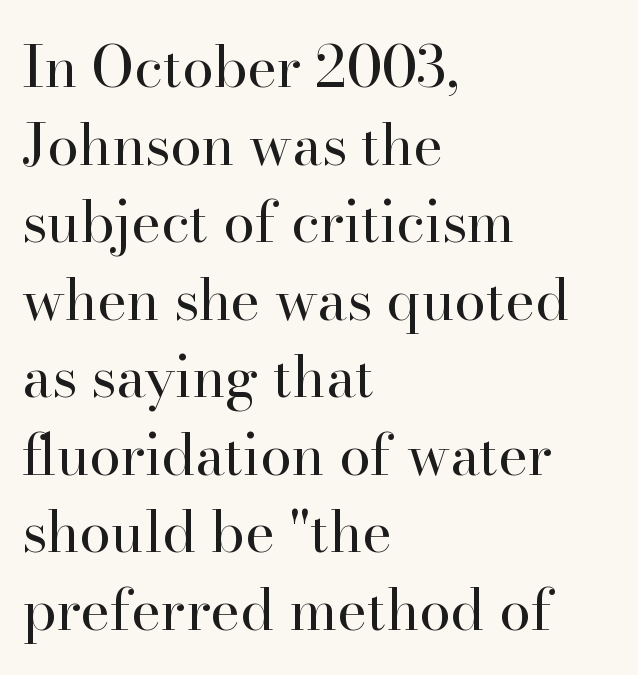
The image shows 57 px regular-weight serif type, upright; set left-aligned, normal line spacing (1.36x), normal letter spacing, not underlined; high stroke contrast and a small x-height.
